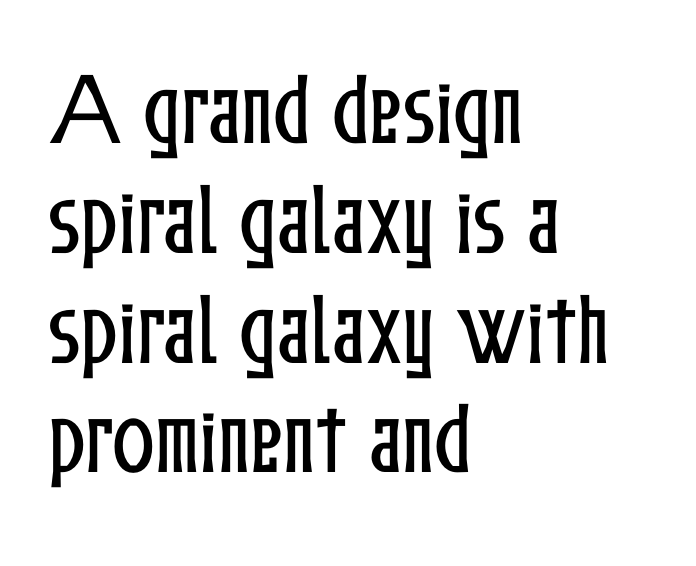
{"italic": "no", "width": "condensed", "stroke_contrast": "low", "x_height": "medium", "monospaced": "no", "underline": "no", "align": "left", "line_spacing": "normal", "line_spacing_ratio": 1.39, "letter_spacing": "normal", "letter_spacing_em": 0.0, "glyph_px": 79}
